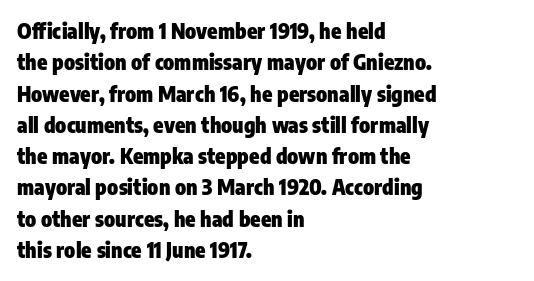
The image shows 21 px bold type, upright; set left-aligned, normal line spacing (1.49x), normal letter spacing, not underlined.
